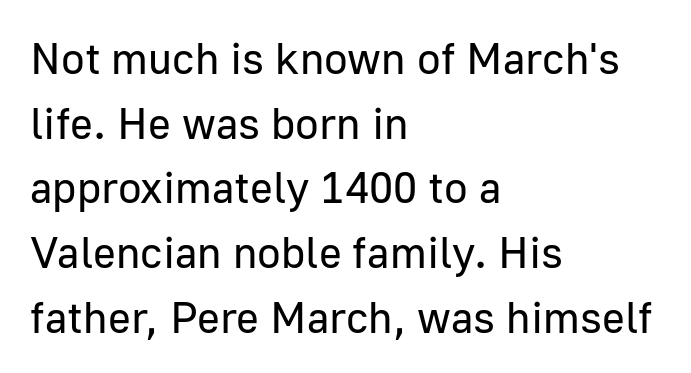
The image shows 44 px regular-weight sans-serif type, upright; set left-aligned, normal line spacing (1.47x), normal letter spacing, not underlined; low stroke contrast and a medium x-height.
